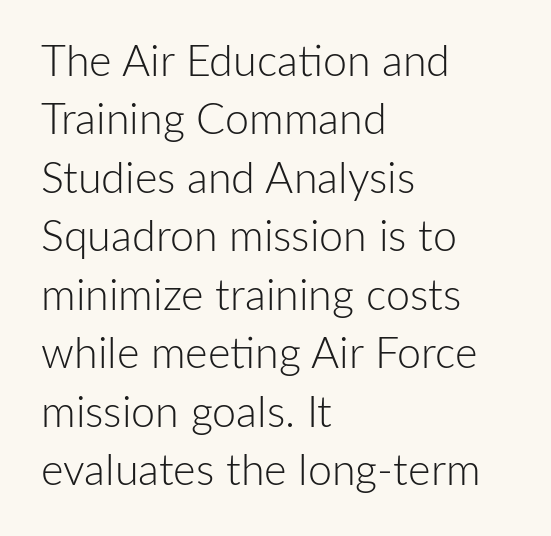
Think of a printed novel: that variable character pitch is what you see here. Nothing sits at the stroke ends, so this counts as sans-serif. Each stroke keeps to a modest, everyday thickness or less. The zone under the glyphs is completely vacant. The lettering holds an erect, upright posture throughout.
